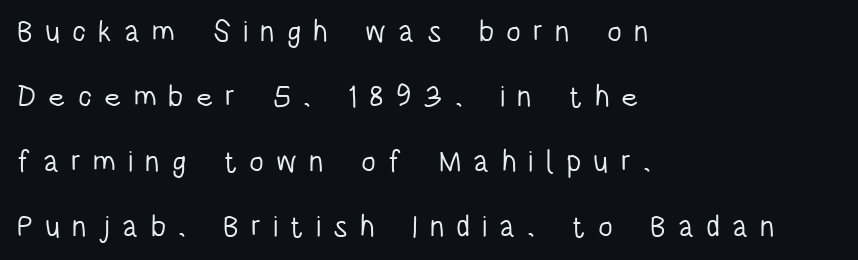
Nope, no serifs anywhere on these letters. These lines are rendered in a variable-pitch font. Loosely led — the rows are spread out. Check under the words: just untouched page. Tracking value appears strongly positive — letters spread wide. The paragraph has a hard left edge and a soft right edge.
